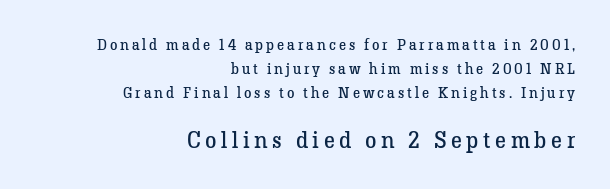
The letters in the lower block stand taller than those in the block above. These lines sit exactly where default settings would place them. Style check: upright. No chunkiness to these letters — they're not bold. Spacing between characters has been opened up far beyond the box default.
